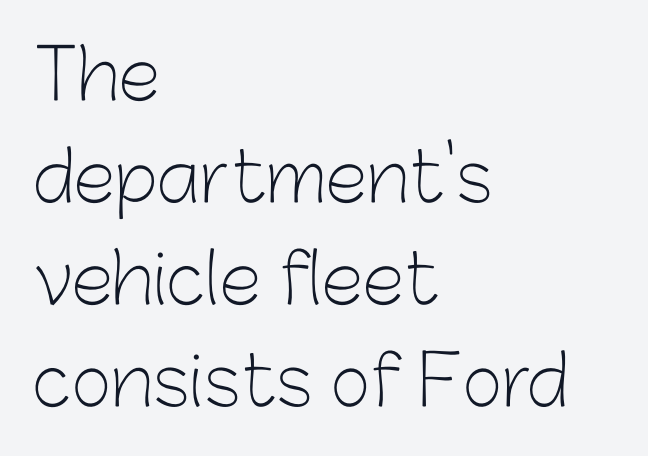
{"serif": "no", "italic": "no", "bold": "no", "weight": "light", "width": "normal", "stroke_contrast": "low", "x_height": "medium", "monospaced": "no", "underline": "no", "align": "left", "line_spacing": "normal", "line_spacing_ratio": 1.48, "letter_spacing": "normal", "letter_spacing_em": 0.0, "glyph_px": 69}
